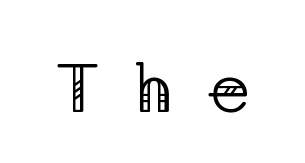
The image shows 69 px regular-weight serif type, upright; set unusually wide letter spacing (+0.48 em), not underlined; low stroke contrast and a medium x-height.
